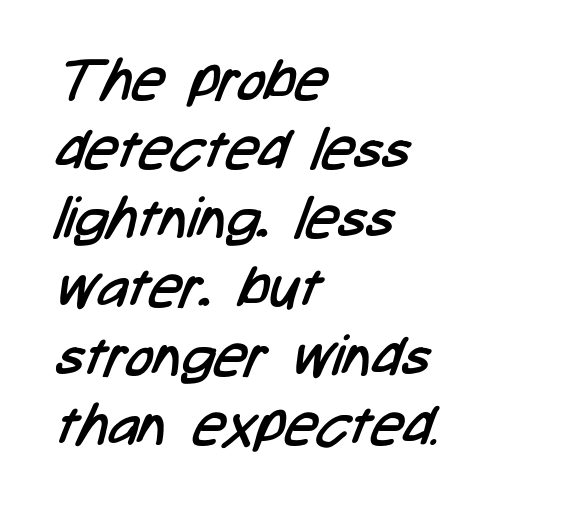
The image shows 57 px regular-weight, condensed sans-serif type; set left-aligned, line spacing 1.21x, normal letter spacing, not underlined; low stroke contrast and a medium x-height.
